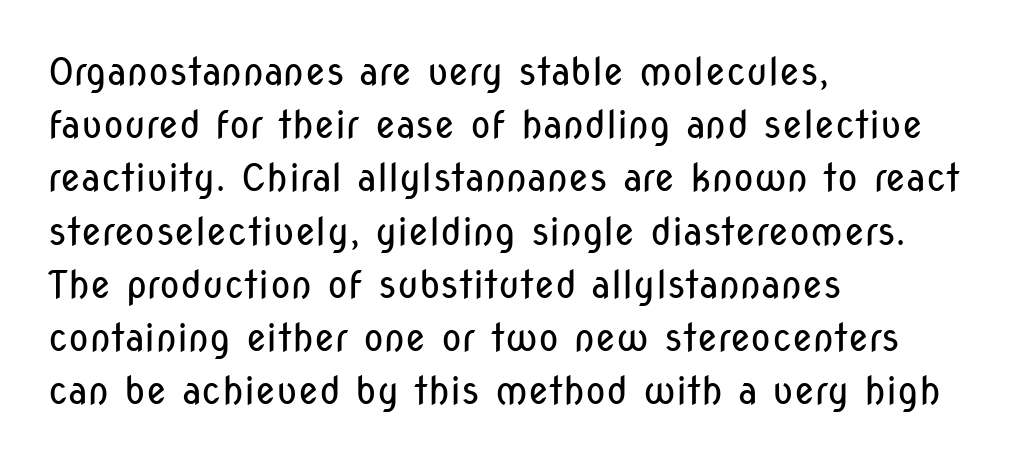
Look at the bottom of the vertical strokes: they stop flat, with no serifs. The space between consecutive lines is moderate. A clean baseline with only descenders dipping below it. Nope, not italic — everything's standing straight. Character widths vary here, with narrow letters taking less room than wide ones. These glyphs show unthickened strokes, regular width or finer.
